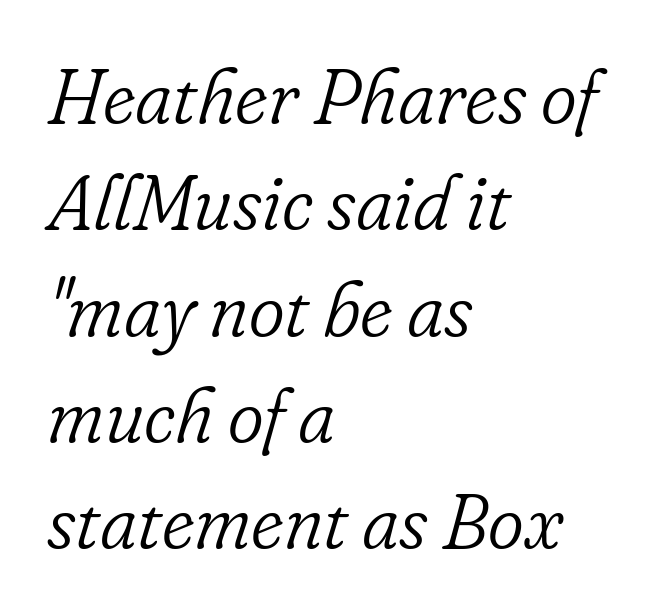
The image shows 77 px light serif type, italic (leaning right); set left-aligned, normal line spacing (1.38x), normal letter spacing, not underlined; low stroke contrast and a small x-height.
